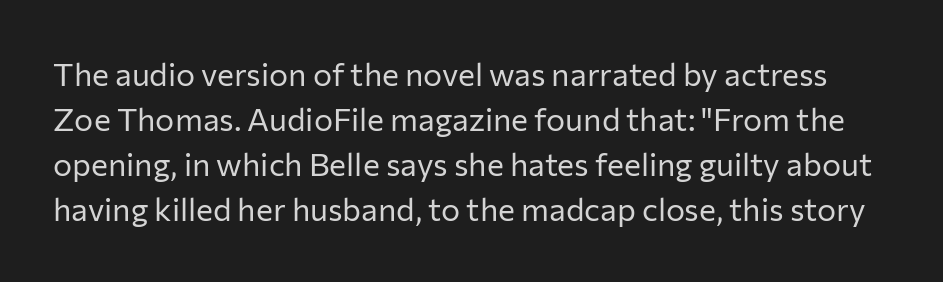
Q: Is the text bold? A: No.
Q: Is the text italic (slanted)? A: No, it is upright.
Q: Is the typeface a serif or a sans-serif typeface? A: Sans-serif.
Q: Is the text underlined? A: No.
Q: Is the spacing between letters normal or unusually wide? A: Normal.
Q: Is the spacing between lines tight, normal or loose? A: Normal.
Q: Width (condensed, normal, or wide)? A: Normal.
Q: Stroke contrast? A: Low.
Q: x-height? A: Medium.
Q: Monospaced? A: No.
